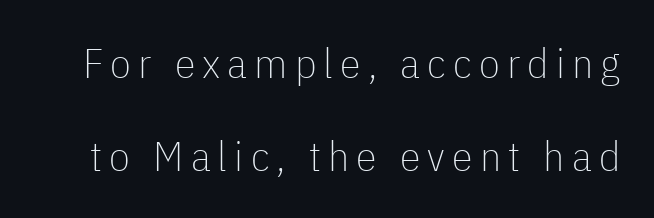
{"serif": "no", "italic": "no", "bold": "no", "weight": "thin", "width": "condensed", "stroke_contrast": "low", "x_height": "medium", "monospaced": "no", "underline": "no", "line_spacing": "loose", "line_spacing_ratio": 2.22, "glyph_px": 42}
